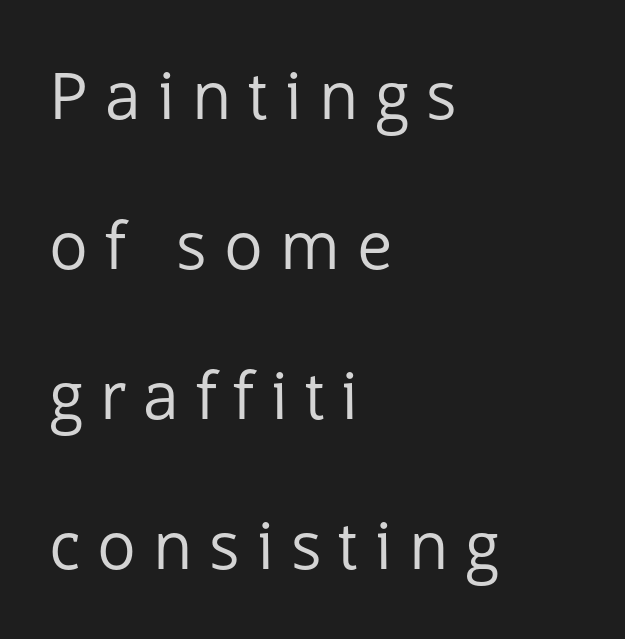
{"serif": "no", "italic": "no", "bold": "no", "weight": "regular", "width": "normal", "stroke_contrast": "low", "x_height": "medium", "monospaced": "no", "underline": "no", "align": "left", "line_spacing": "loose", "line_spacing_ratio": 2.31, "letter_spacing": "wide", "letter_spacing_em": 0.26, "glyph_px": 65}
